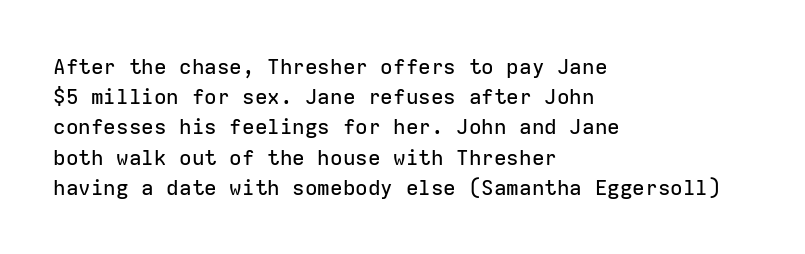
Q: Is the text italic (slanted)? A: No, it is upright.
Q: Is the text underlined? A: No.
Q: How is the paragraph aligned? A: Left-aligned.
Q: Is the spacing between letters normal or unusually wide? A: Normal.
Q: Is the spacing between lines tight, normal or loose? A: Normal.
